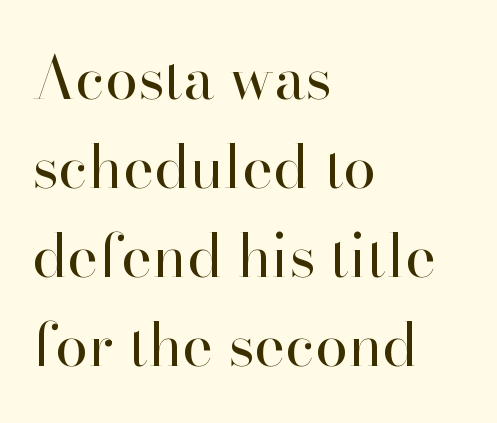
Q: Is the text bold? A: No.
Q: Is the text italic (slanted)? A: No, it is upright.
Q: Is the typeface a serif or a sans-serif typeface? A: Serif.
Q: Is the text underlined? A: No.
Q: How is the paragraph aligned? A: Left-aligned.
Q: Is the spacing between letters normal or unusually wide? A: Normal.
Q: Is the spacing between lines tight, normal or loose? A: Normal.
Q: Width (condensed, normal, or wide)? A: Normal.
Q: Stroke contrast? A: High.
Q: x-height? A: Small.
Q: Monospaced? A: No.
